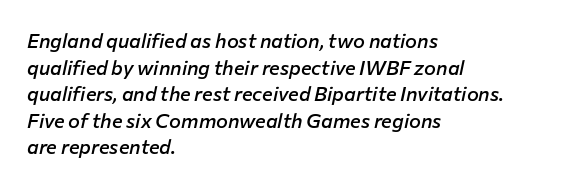
Q: Is the text bold? A: Semi-bold.
Q: Is the text italic (slanted)? A: Yes, it leans right by about 12 degrees.
Q: Is the text underlined? A: No.
Q: How is the paragraph aligned? A: Left-aligned.
Q: Is the spacing between letters normal or unusually wide? A: Normal.
Q: Is the spacing between lines tight, normal or loose? A: Normal.
